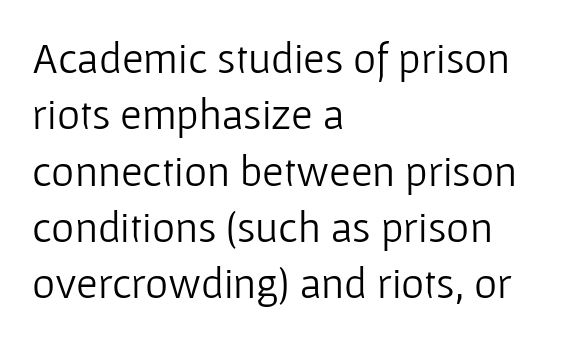
Q: Is the text bold? A: No.
Q: Is the text italic (slanted)? A: No, it is upright.
Q: Is the typeface a serif or a sans-serif typeface? A: Sans-serif.
Q: Is the text underlined? A: No.
Q: How is the paragraph aligned? A: Left-aligned.
Q: Is the spacing between letters normal or unusually wide? A: Normal.
Q: Is the spacing between lines tight, normal or loose? A: Normal.
Q: Width (condensed, normal, or wide)? A: Normal.
Q: Stroke contrast? A: Low.
Q: x-height? A: Medium.
Q: Monospaced? A: No.
